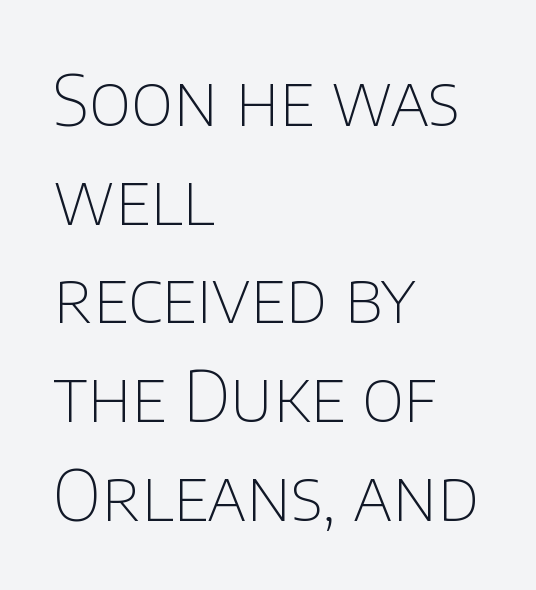
{"serif": "no", "italic": "no", "bold": "no", "weight": "thin", "width": "normal", "stroke_contrast": "low", "x_height": "large", "monospaced": "no", "underline": "no", "align": "left", "line_spacing": "normal", "line_spacing_ratio": 1.41, "letter_spacing": "normal", "letter_spacing_em": 0.0, "glyph_px": 70}
